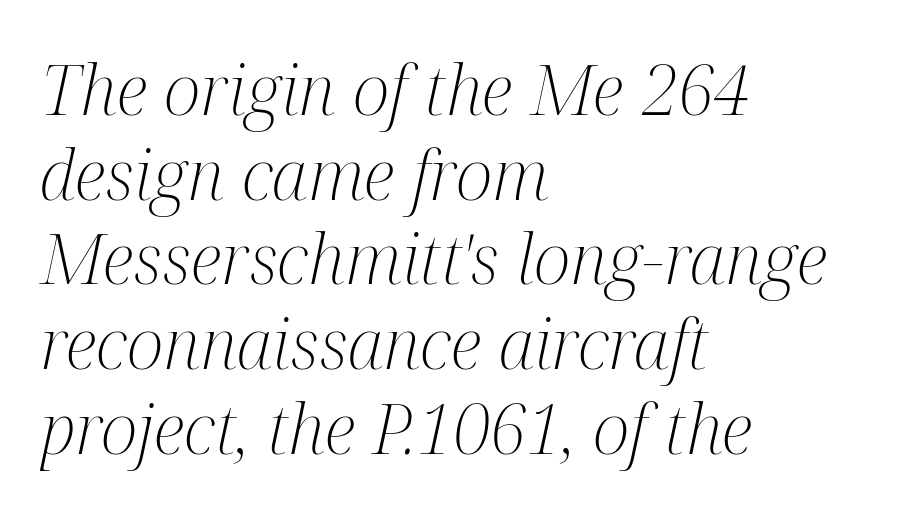
The area under the type is left untouched. Short note: letters normally spaced. This reads as an unemphasized weight, regular at the heaviest. Each line starts at the same left margin while the right side varies. The letters carry serifs — small finishing strokes at the ends of their stems.
